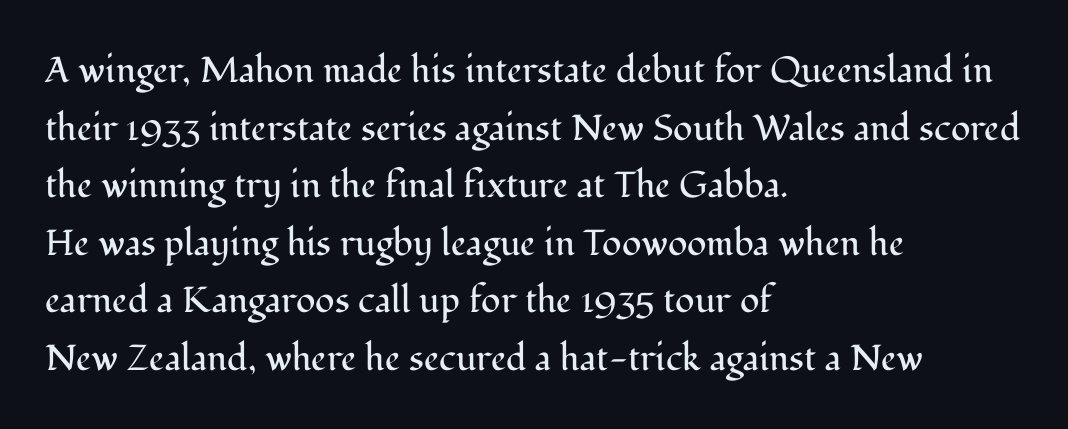
The rag falls on the right side of this text block. The face used here is proportionally spaced, like ordinary book or web type. Words appear dense and cohesive because spacing is normal. You can tell from the footed stems that serif type was used. The space beneath each line is pristine and unruled.
